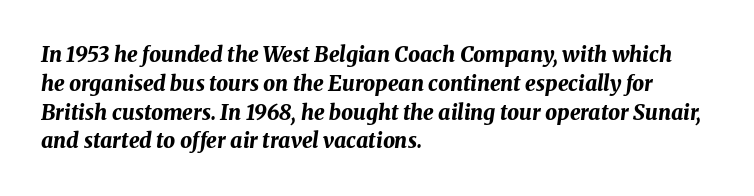
Default kerning and tracking; the words read as compact shapes. Decoration check: the copy has no underline. One-word summary of the alignment: left. Summary of vertical rhythm: regular, with standard interline spacing.
